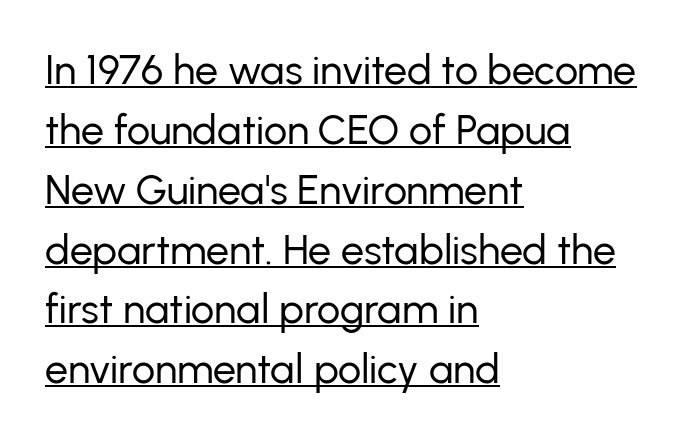
{"serif": "no", "italic": "no", "bold": "no", "weight": "regular", "width": "normal", "stroke_contrast": "low", "x_height": "medium", "monospaced": "no", "underline": "yes", "align": "left", "line_spacing": "normal", "line_spacing_ratio": 1.46, "letter_spacing": "normal", "letter_spacing_em": 0.0, "glyph_px": 41}
